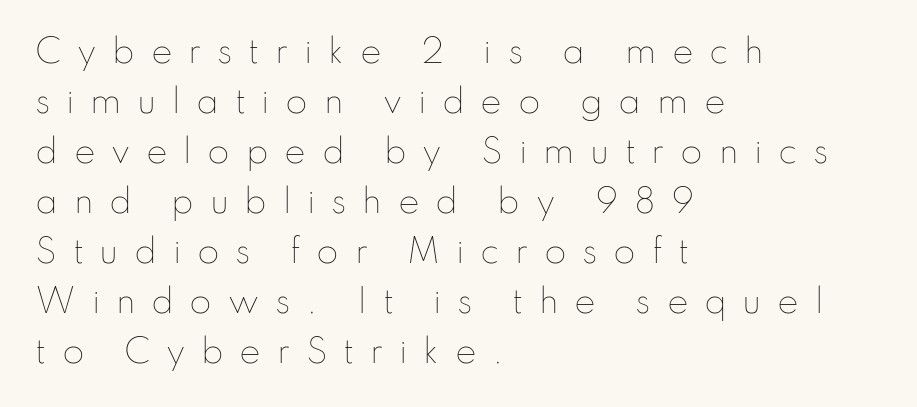
Q: Is the text bold? A: No.
Q: Is the text italic (slanted)? A: No, it is upright.
Q: Is the text underlined? A: No.
Q: How is the paragraph aligned? A: Left-aligned.
Q: Is the spacing between letters normal or unusually wide? A: Unusually wide.
Q: Is the spacing between lines tight, normal or loose? A: Normal.
Q: Width (condensed, normal, or wide)? A: Normal.
Q: Stroke contrast? A: Low.
Q: x-height? A: Small.
Q: Monospaced? A: No.
